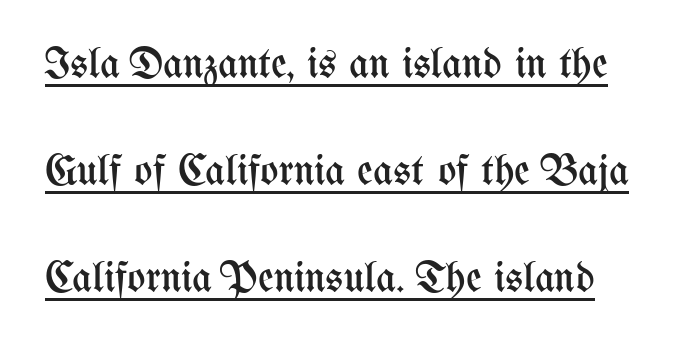
If you measured baseline to baseline, you'd find a long distance. The face used here is proportionally spaced, like ordinary book or web type. A typesetter would mark this as roman, not italic. Somebody hit Ctrl+U on this one — the words are underlined.
